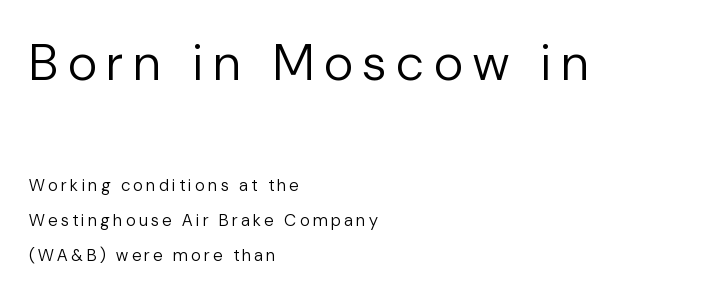
Q: Is the text bold? A: No.
Q: Is the text italic (slanted)? A: No, it is upright.
Q: Is the typeface a serif or a sans-serif typeface? A: Sans-serif.
Q: Is the text underlined? A: No.
Q: How is the paragraph aligned? A: Left-aligned.
Q: Is the spacing between letters normal or unusually wide? A: Unusually wide.
Q: Is the spacing between lines tight, normal or loose? A: Loose.
Q: Which block of text is set in a larger size, the first (top) or the second (bottom)? A: The first (top) one.
Q: Width (condensed, normal, or wide)? A: Normal.
Q: Stroke contrast? A: Low.
Q: x-height? A: Medium.
Q: Monospaced? A: No.
